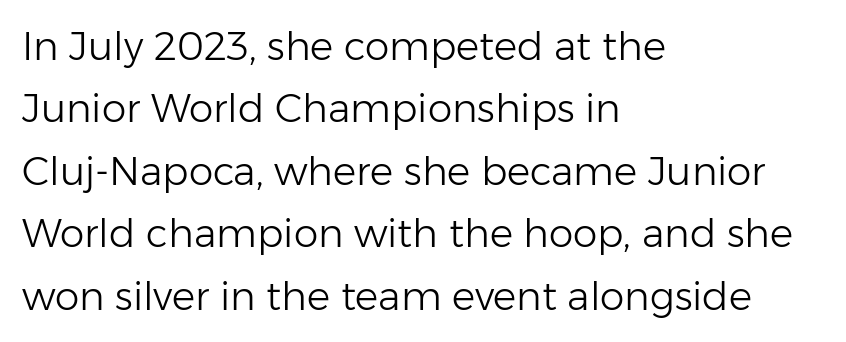
Is the letter spacing exaggerated? No — it looks like the ordinary default. You could not count columns in this text — the font is proportionally spaced. The setting favours the left margin, as ordinary paragraphs usually do. No feet cap the strokes, marking this as sans-serif type. Notice how the stems are strictly vertical — no italics here. This rendering features lettering with no underline.
